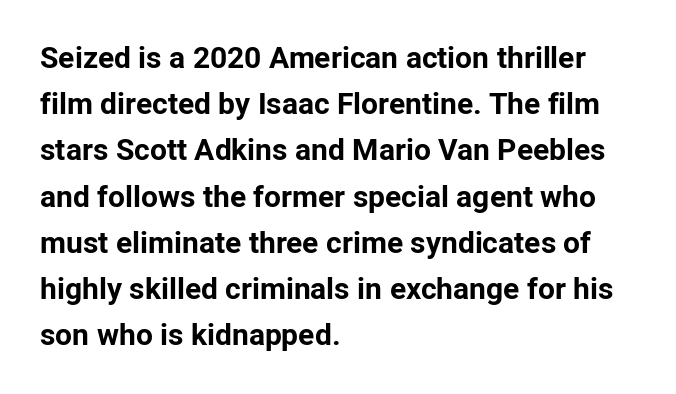
The image shows 30 px bold sans-serif type, upright; set left-aligned, normal line spacing (1.54x), normal letter spacing, not underlined; low stroke contrast and a medium x-height.
